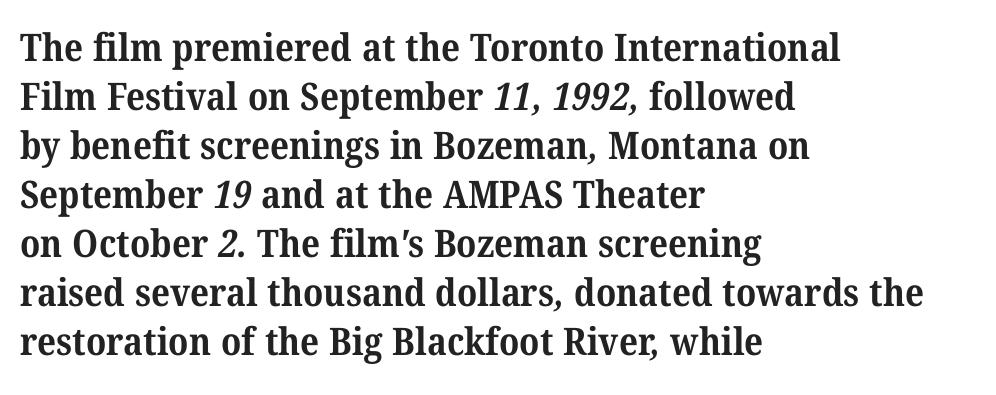
{"serif": "yes", "bold": "yes", "weight": "bold", "width": "normal", "stroke_contrast": "medium", "x_height": "medium", "monospaced": "no", "underline": "no", "align": "left", "line_spacing": "normal", "line_spacing_ratio": 1.29, "letter_spacing": "normal", "letter_spacing_em": 0.0, "glyph_px": 38}
